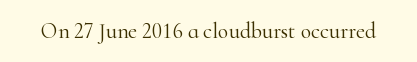
The space directly below the letters is spotless. Quick note: not italic, upright. The line texture is even and compact thanks to regular tracking. These glyphs show unthickened strokes, regular width or finer.
